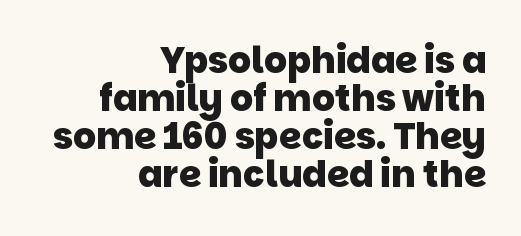
{"serif": "no", "bold": "yes", "weight": "heavy", "width": "normal", "stroke_contrast": "low", "x_height": "large", "monospaced": "no", "underline": "no", "align": "right", "line_spacing": "tight", "line_spacing_ratio": 1.06, "letter_spacing": "normal", "letter_spacing_em": 0.0, "glyph_px": 36}
